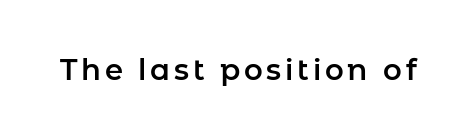
Q: Is the text italic (slanted)? A: No, it is upright.
Q: Is the typeface a serif or a sans-serif typeface? A: Sans-serif.
Q: Is the text underlined? A: No.
Q: Width (condensed, normal, or wide)? A: Normal.
Q: Stroke contrast? A: Low.
Q: x-height? A: Medium.
Q: Monospaced? A: No.
